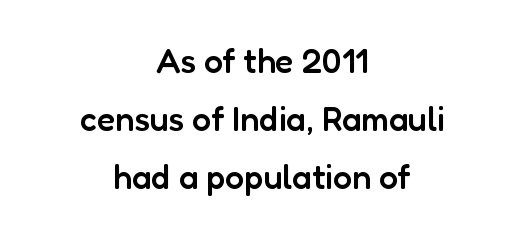
A typesetter would call this proportional, since set widths differ per character. A centered setting, common on invitations and titles, is used for this passage. Honestly, the letter spacing is just normal — you wouldn't notice it. Regarding serifs, this sample does without them.
